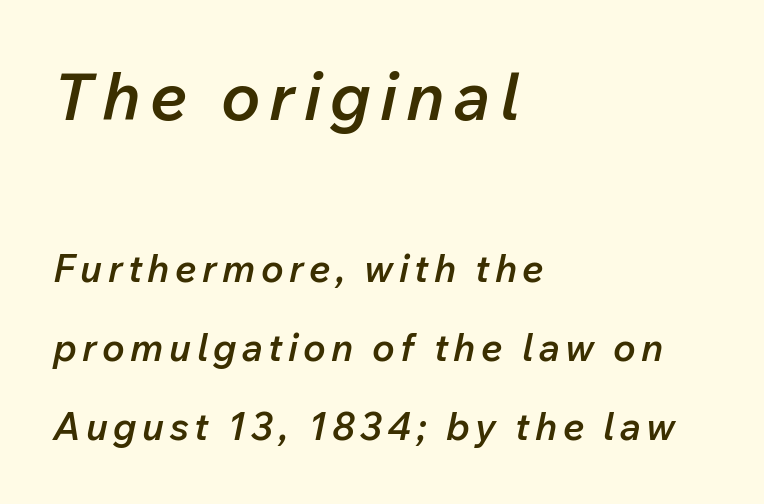
Note: larger setting up top, smaller setting below. One glance says open: line gaps are wider than usual. The rag falls on the right side of this text block. Bare-footed words on every line. These lines are rendered in a variable-pitch font.
